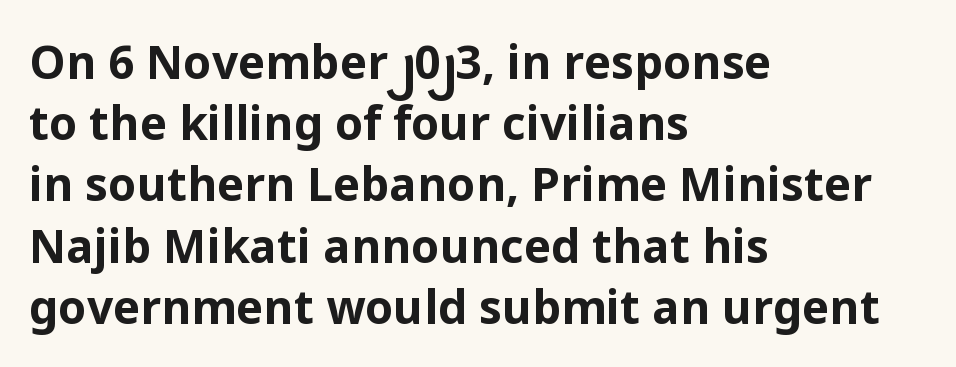
Q: Is the text bold? A: Yes.
Q: Is the text italic (slanted)? A: No, it is upright.
Q: Is the typeface a serif or a sans-serif typeface? A: Sans-serif.
Q: Is the text underlined? A: No.
Q: How is the paragraph aligned? A: Left-aligned.
Q: Is the spacing between letters normal or unusually wide? A: Normal.
Q: Is the spacing between lines tight, normal or loose? A: Normal.
Q: Width (condensed, normal, or wide)? A: Normal.
Q: Stroke contrast? A: Low.
Q: x-height? A: Medium.
Q: Monospaced? A: No.
